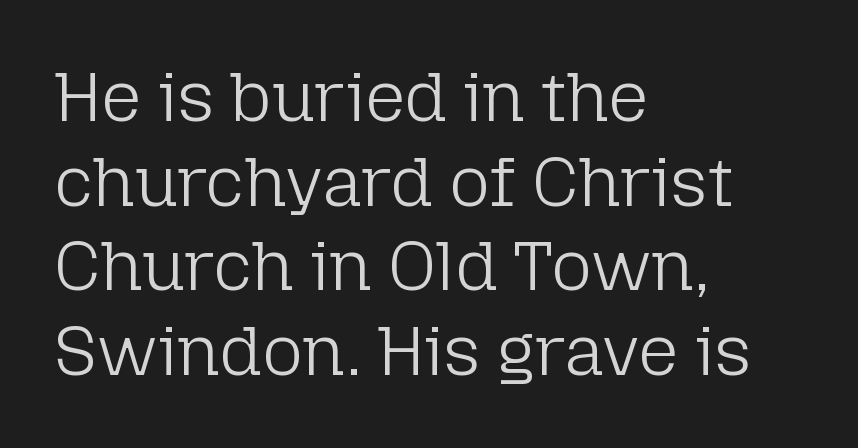
The image shows 70 px light sans-serif type, upright; set left-aligned, line spacing 1.21x, normal letter spacing, not underlined; low stroke contrast and a medium x-height.
